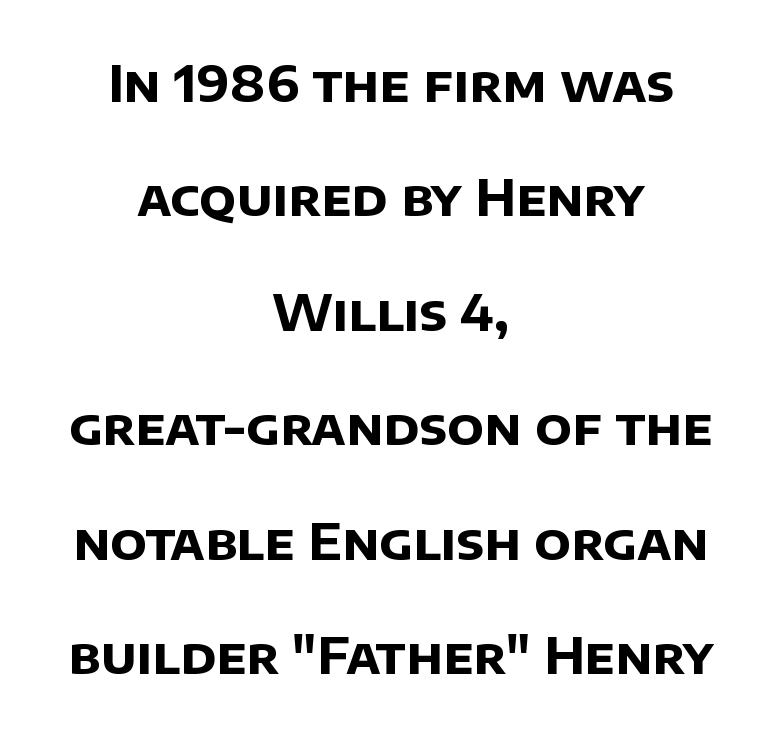
The image shows 50 px bold sans-serif type; set centered, loose line spacing (2.29x), normal letter spacing, not underlined; low stroke contrast and a large x-height.
